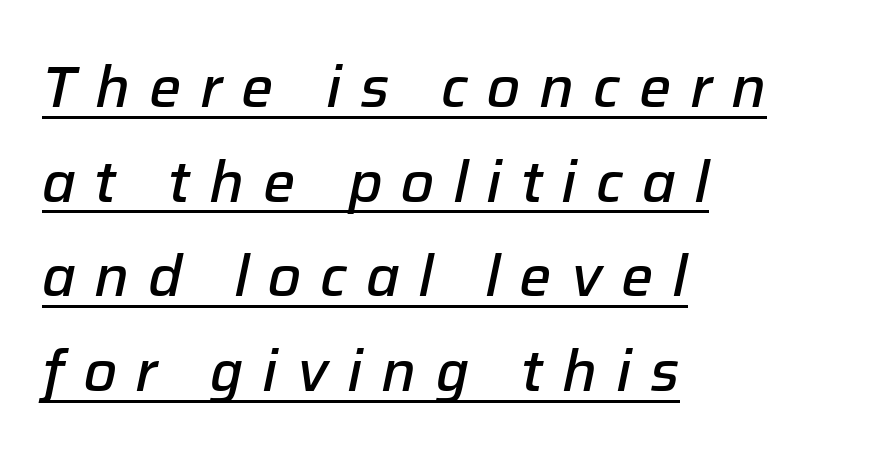
{"italic": "yes", "lean": "right", "slant_degrees": 12, "bold": "semi", "weight": "semibold", "width": "normal", "stroke_contrast": "low", "x_height": "medium", "monospaced": "no", "underline": "yes", "align": "left", "line_spacing": "normal", "line_spacing_ratio": 1.66, "letter_spacing": "wide", "letter_spacing_em": 0.33, "glyph_px": 57}
